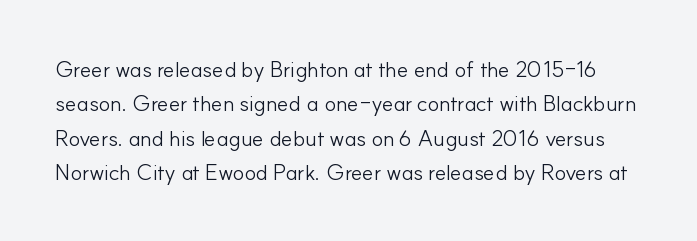
The image shows 22 px text type, upright; set normal line spacing (1.56x), normal letter spacing, not underlined.
